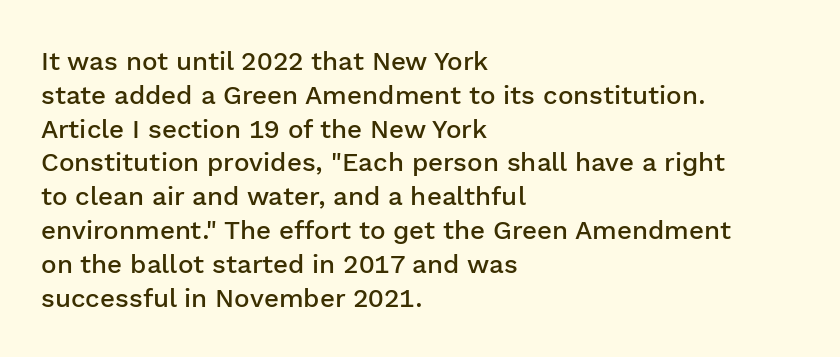
The image shows 26 px text type, upright; set left-aligned, normal line spacing (1.3x), normal letter spacing, not underlined.
